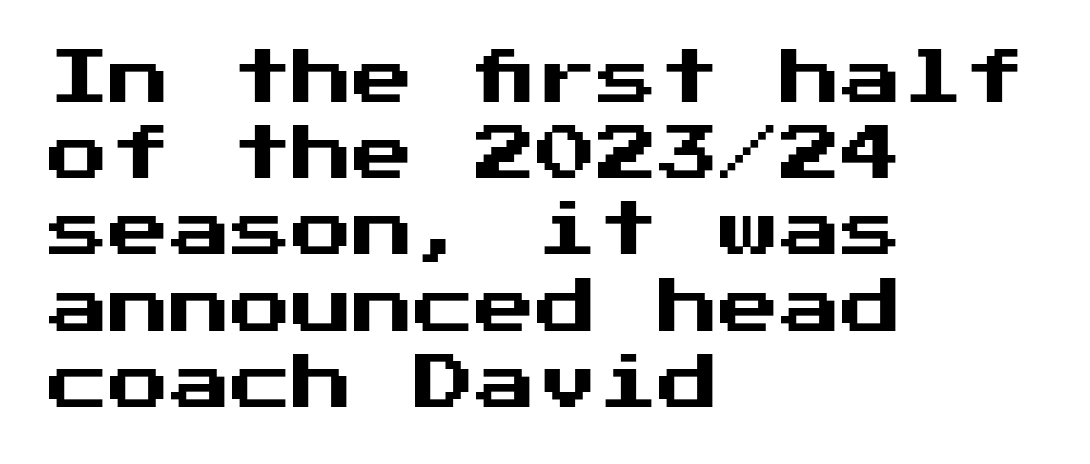
The letters sit at their default tracking, neither squeezed nor spread. The text block is weighted toward the left margin, trailing off unevenly rightward. The passage shown stacks its lines at a standard gap. Descender tails drop into unmarked territory. The rendering shows plain stroke endings on the letterforms — a sans-serif design. Does the lettering tilt? It doesn't — this is upright.
